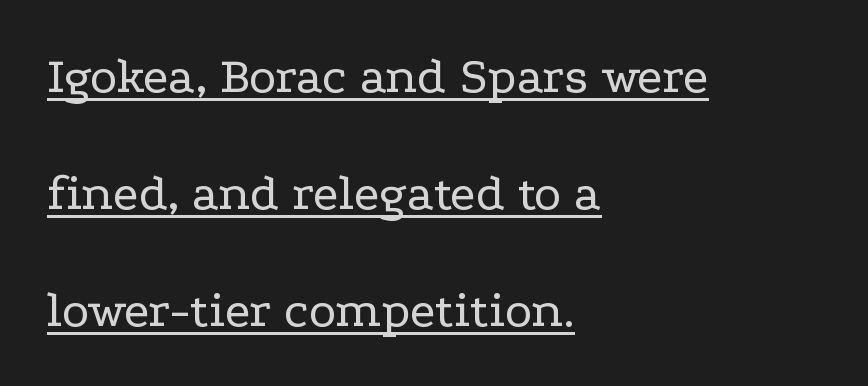
Q: Is the text bold? A: No.
Q: Is the text italic (slanted)? A: No, it is upright.
Q: Is the typeface a serif or a sans-serif typeface? A: Serif.
Q: Is the text underlined? A: Yes.
Q: How is the paragraph aligned? A: Left-aligned.
Q: Is the spacing between letters normal or unusually wide? A: Normal.
Q: Is the spacing between lines tight, normal or loose? A: Loose.
Q: Width (condensed, normal, or wide)? A: Wide.
Q: Stroke contrast? A: Low.
Q: x-height? A: Medium.
Q: Monospaced? A: No.
